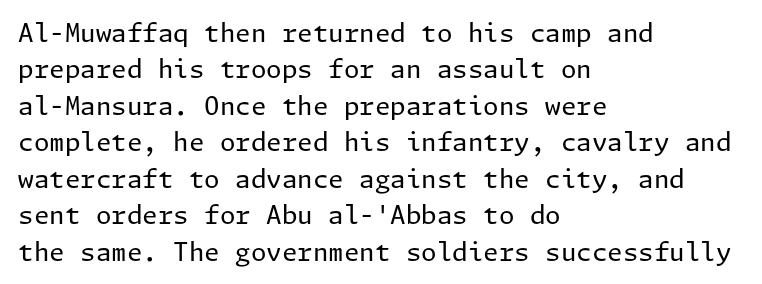
In terms of posture, this sample is upright. The passage shown has conventional tracking throughout. The zone under the glyphs is completely vacant. The lines are quadded left. These glyphs show unthickened strokes, regular width or finer. Rows of type keep a routine distance in the vertical direction.
